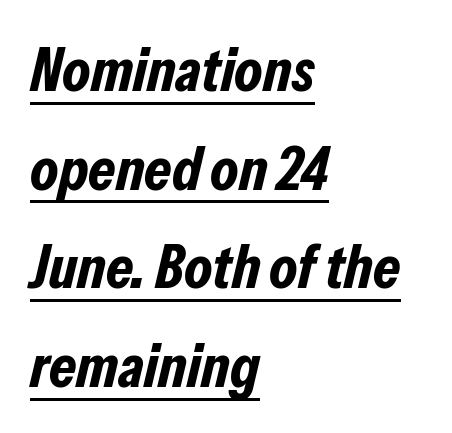
The image shows 62 px bold, condensed type, italic (leaning right); set left-aligned, normal line spacing (1.59x), normal letter spacing, underlined; low stroke contrast and a medium x-height.
